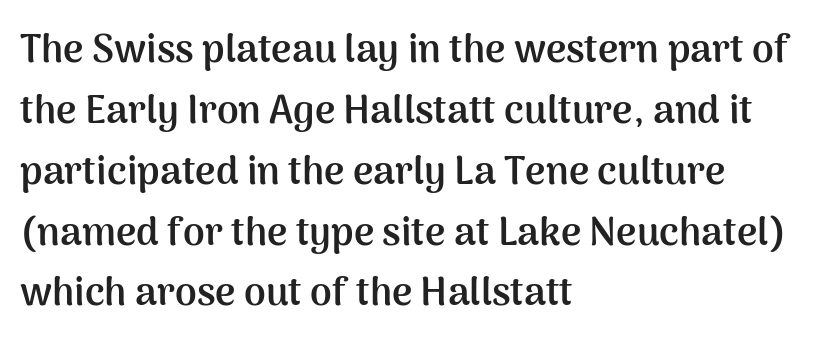
Q: Is the text bold? A: Yes.
Q: Is the text italic (slanted)? A: No, it is upright.
Q: Is the typeface a serif or a sans-serif typeface? A: Sans-serif.
Q: Is the text underlined? A: No.
Q: How is the paragraph aligned? A: Left-aligned.
Q: Is the spacing between letters normal or unusually wide? A: Normal.
Q: Is the spacing between lines tight, normal or loose? A: Normal.
Q: Width (condensed, normal, or wide)? A: Normal.
Q: Stroke contrast? A: Medium.
Q: x-height? A: Medium.
Q: Monospaced? A: No.
